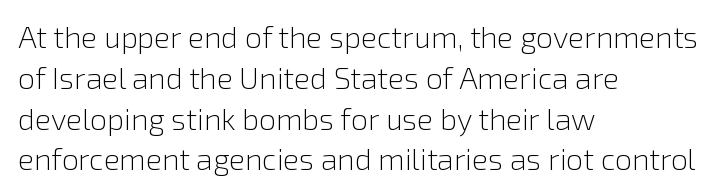
The image shows 30 px light sans-serif type, upright; set left-aligned, normal line spacing (1.36x), normal letter spacing, not underlined; low stroke contrast and a medium x-height.
